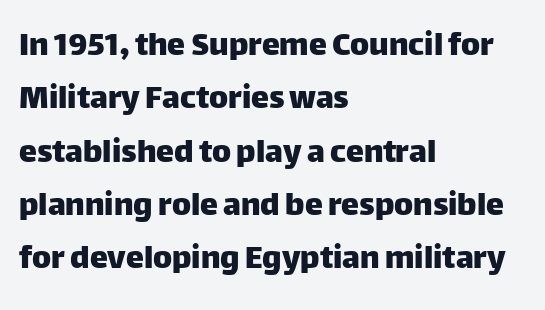
The image shows 36 px sans-serif type, upright; set left-aligned, normal line spacing (1.48x), normal letter spacing, not underlined; low stroke contrast and a large x-height.
